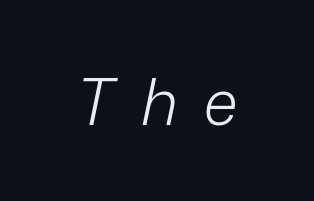
The image shows 64 px light type, italic (leaning right); set unusually wide letter spacing (+0.42 em), not underlined; low stroke contrast and a medium x-height.
